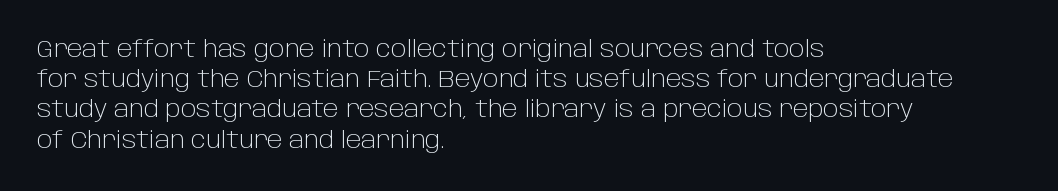
The image shows 24 px text type, upright; set left-aligned, normal line spacing (1.26x), normal letter spacing, not underlined.
